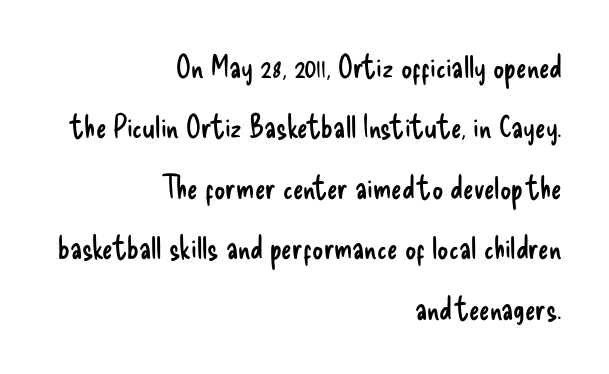
{"serif": "no", "italic": "no", "bold": "no", "weight": "regular", "width": "condensed", "stroke_contrast": "low", "x_height": "small", "monospaced": "no", "underline": "no", "align": "right", "line_spacing": "loose", "line_spacing_ratio": 1.95, "letter_spacing": "normal", "letter_spacing_em": 0.0, "glyph_px": 31}
